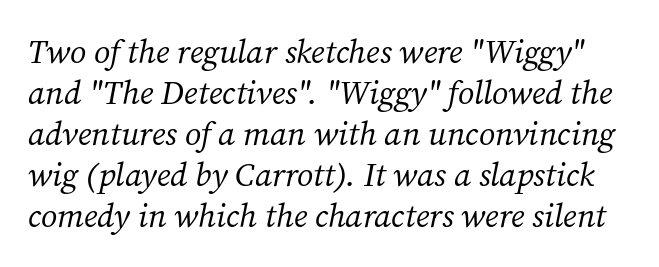
The image shows 33 px regular-weight serif type, italic (leaning right); set line spacing 1.24x, normal letter spacing, not underlined; medium stroke contrast and a medium x-height.
